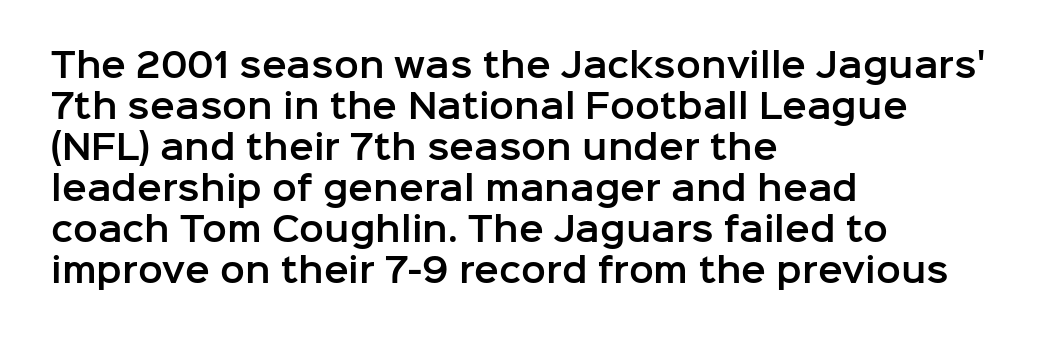
Q: Is the text italic (slanted)? A: No, it is upright.
Q: Is the typeface a serif or a sans-serif typeface? A: Sans-serif.
Q: Is the text underlined? A: No.
Q: How is the paragraph aligned? A: Left-aligned.
Q: Is the spacing between letters normal or unusually wide? A: Normal.
Q: Width (condensed, normal, or wide)? A: Normal.
Q: Stroke contrast? A: Low.
Q: x-height? A: Medium.
Q: Monospaced? A: No.
